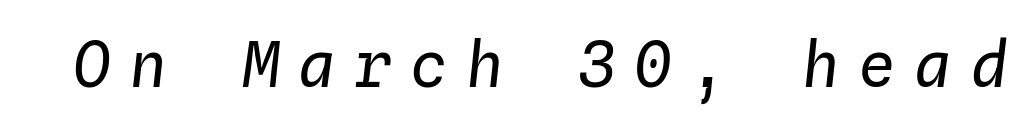
{"italic": "yes", "lean": "right", "slant_degrees": 4, "bold": "no", "weight": "regular", "width": "normal", "stroke_contrast": "low", "x_height": "medium", "monospaced": "yes", "underline": "no", "letter_spacing": "wide", "letter_spacing_em": 0.29, "glyph_px": 63}
